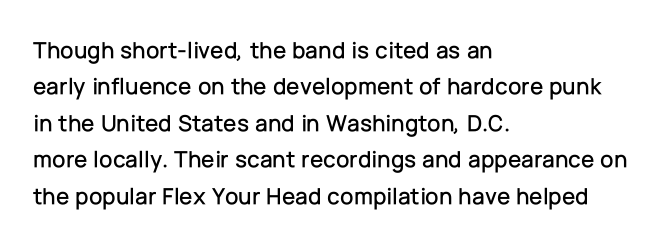
A normal amount of white space separates one row of letters from the next. Is there any slant? The stems are plumb. Nobody touched the tracking dial on this one. Quick note: underline off.
